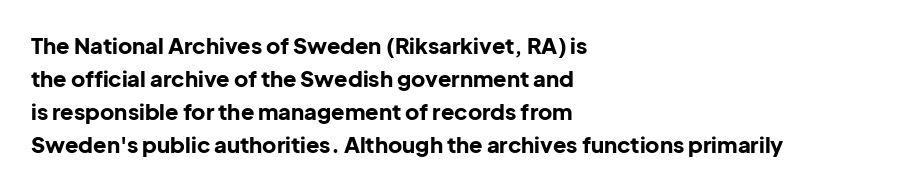
Q: Is the text bold? A: Yes.
Q: Is the text italic (slanted)? A: No, it is upright.
Q: Is the text underlined? A: No.
Q: How is the paragraph aligned? A: Left-aligned.
Q: Is the spacing between letters normal or unusually wide? A: Normal.
Q: Is the spacing between lines tight, normal or loose? A: Normal.
